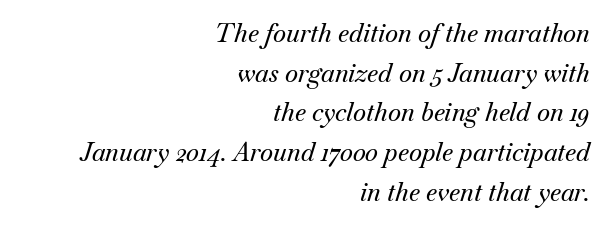
{"italic": "yes", "lean": "right", "slant_degrees": 18, "underline": "no", "align": "right", "line_spacing": "normal", "line_spacing_ratio": 1.59, "letter_spacing": "normal", "letter_spacing_em": 0.0, "glyph_px": 25}
